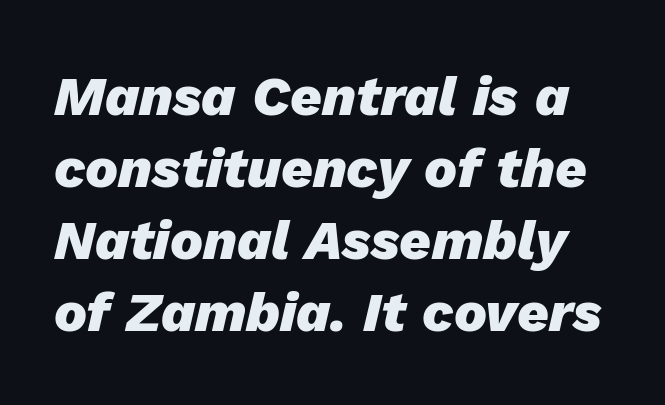
{"italic": "yes", "lean": "right", "slant_degrees": 13, "bold": "yes", "weight": "heavy", "width": "normal", "stroke_contrast": "low", "x_height": "medium", "monospaced": "no", "underline": "no", "line_spacing": "normal", "line_spacing_ratio": 1.31, "letter_spacing": "normal", "letter_spacing_em": 0.0, "glyph_px": 55}
